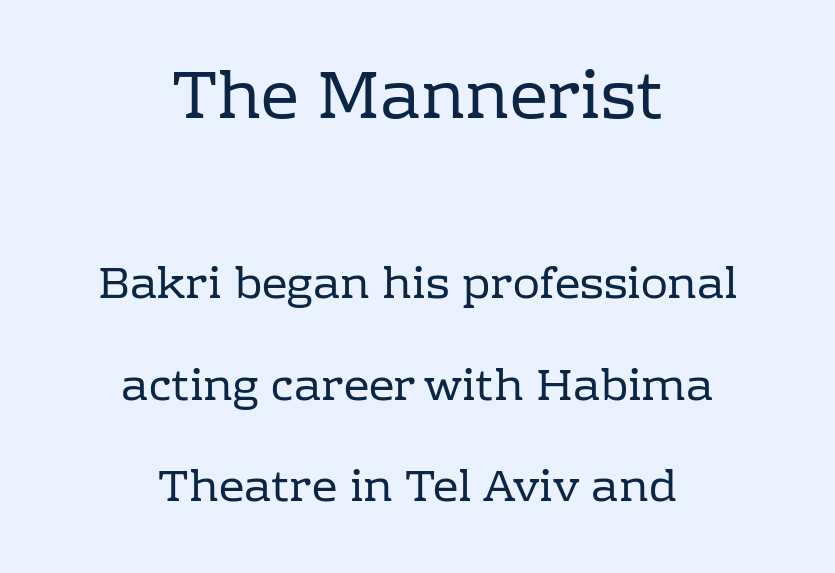
{"serif": "yes", "italic": "no", "bold": "no", "weight": "regular", "width": "normal", "stroke_contrast": "low", "x_height": "medium", "monospaced": "no", "underline": "no", "align": "center", "line_spacing": "loose", "line_spacing_ratio": 2.25, "letter_spacing": "normal", "letter_spacing_em": 0.0, "larger_block": "first", "size_ratio": 1.49, "glyph_px": 67}
